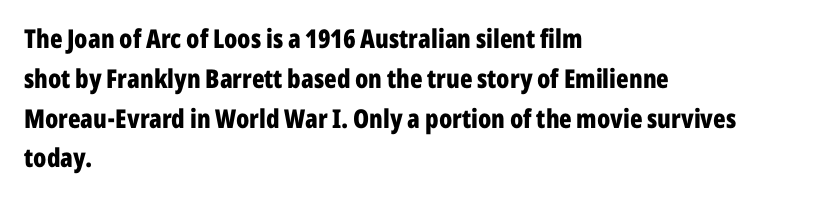
The image shows 26 px bold type, upright; set left-aligned, normal line spacing (1.53x), normal letter spacing, not underlined.
